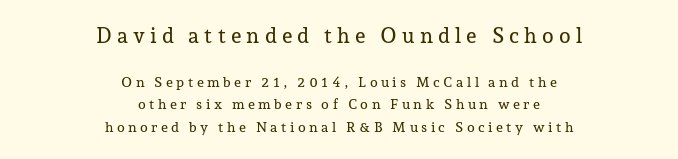
Q: Is the text italic (slanted)? A: No, it is upright.
Q: Is the text underlined? A: No.
Q: How is the paragraph aligned? A: Centered.
Q: Is the spacing between letters normal or unusually wide? A: Unusually wide.
Q: Is the spacing between lines tight, normal or loose? A: Normal.
Q: Which block of text is set in a larger size, the first (top) or the second (bottom)? A: The first (top) one.
